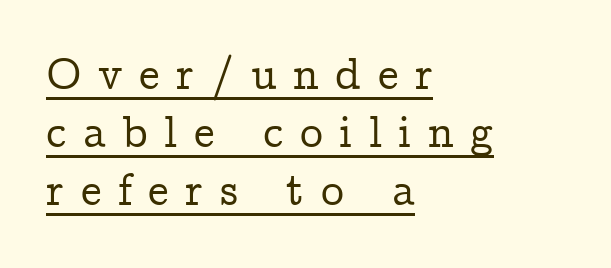
{"serif": "yes", "italic": "no", "width": "normal", "stroke_contrast": "low", "x_height": "medium", "monospaced": "no", "underline": "yes", "align": "left", "line_spacing": "normal", "line_spacing_ratio": 1.26, "letter_spacing": "wide", "letter_spacing_em": 0.36, "glyph_px": 46}
